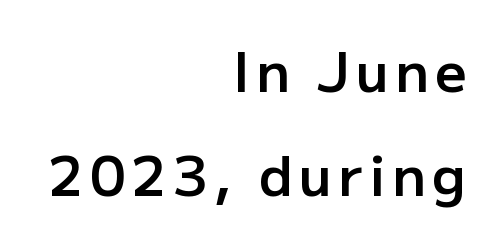
The image shows 55 px semibold sans-serif type, upright; set right-aligned, loose line spacing (1.9x), not underlined; low stroke contrast and a medium x-height.
